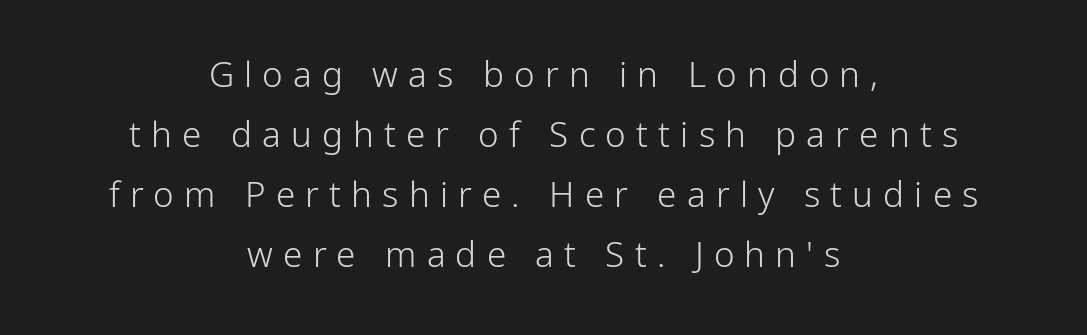
The letters are spread apart with noticeably loose tracking. Vertical strokes here are truly vertical. In CSS terms this would be text-align: center. The letters look calm and open, with moderate or lighter stems. Descenders hang freely into open space.
